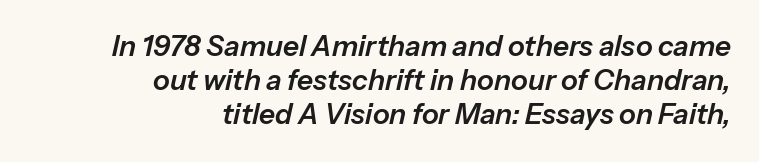
Q: Is the text italic (slanted)? A: Yes, it leans right by about 13 degrees.
Q: Is the text underlined? A: No.
Q: How is the paragraph aligned? A: Right-aligned.
Q: Is the spacing between letters normal or unusually wide? A: Normal.
Q: Width (condensed, normal, or wide)? A: Normal.
Q: Stroke contrast? A: Low.
Q: x-height? A: Medium.
Q: Monospaced? A: No.
